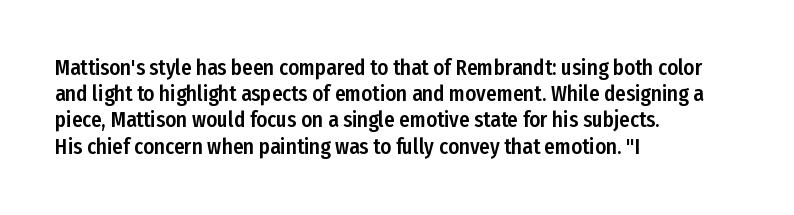
The image shows 21 px text type, upright; set left-aligned, normal line spacing (1.25x), normal letter spacing, not underlined.
